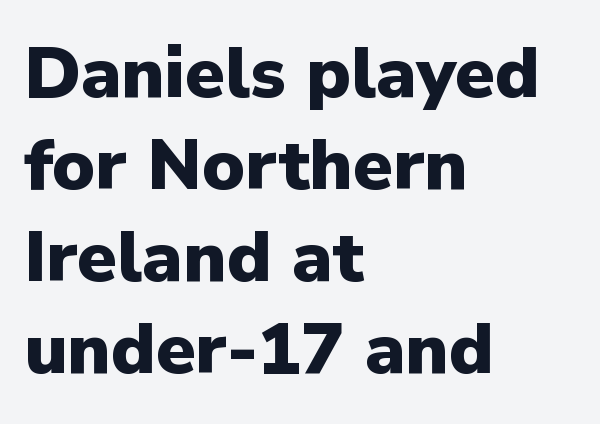
The image shows 72 px heavy sans-serif type, upright; set left-aligned, normal line spacing (1.28x), normal letter spacing, not underlined; low stroke contrast and a medium x-height.
